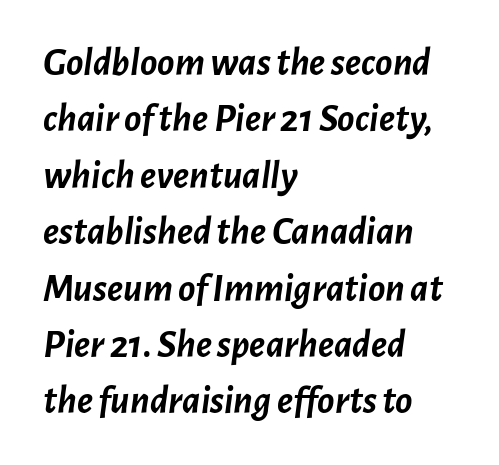
Each new line begins a customary step beneath the previous one. This sample has the flowing, uneven cadence of proportional lettering. You could call the tracking neutral — neither tight nor loose. Each row of text sits above clean, open space.
